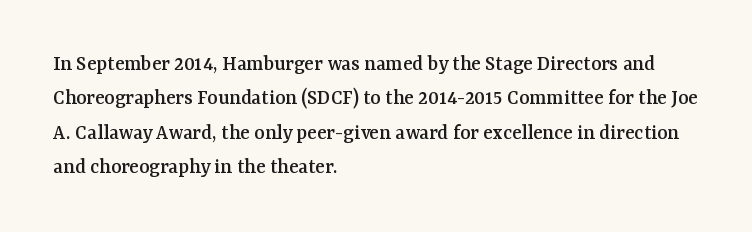
{"italic": "no", "underline": "no", "align": "left", "line_spacing": "normal", "line_spacing_ratio": 1.56, "letter_spacing": "normal", "letter_spacing_em": 0.0, "glyph_px": 22}
